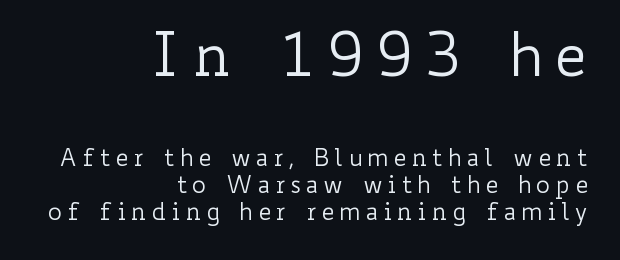
The image shows 60 px regular-weight, wide type, upright; set right-aligned, tight line spacing (1.13x), not underlined; the first (top) block is 2.5x larger; low stroke contrast and a small x-height.
